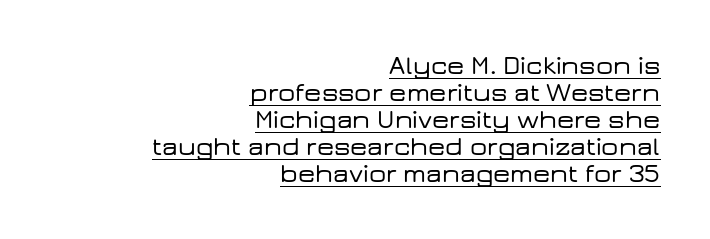
Q: Is the text italic (slanted)? A: No, it is upright.
Q: Is the text underlined? A: Yes.
Q: How is the paragraph aligned? A: Right-aligned.
Q: Is the spacing between letters normal or unusually wide? A: Normal.
Q: Is the spacing between lines tight, normal or loose? A: Tight.
